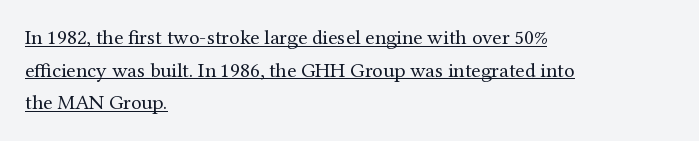
Weight: in the light-to-regular range. Italic: no, the glyphs are upright roman. Does the leading feel generous? No, just average. The line texture is even and compact thanks to regular tracking. The rendering uses the underline text-decoration. Line starts are locked; line ends wander.
